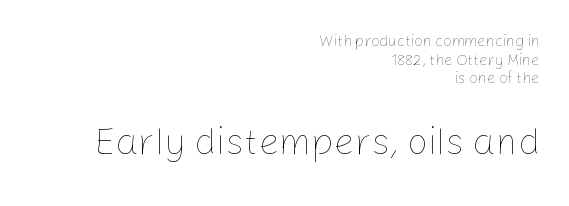
Q: Is the text bold? A: No.
Q: Is the text italic (slanted)? A: No, it is upright.
Q: Is the text underlined? A: No.
Q: How is the paragraph aligned? A: Right-aligned.
Q: Is the spacing between letters normal or unusually wide? A: Normal.
Q: Which block of text is set in a larger size, the first (top) or the second (bottom)? A: The second (bottom) one.
Q: Width (condensed, normal, or wide)? A: Normal.
Q: Stroke contrast? A: Low.
Q: x-height? A: Medium.
Q: Monospaced? A: No.
